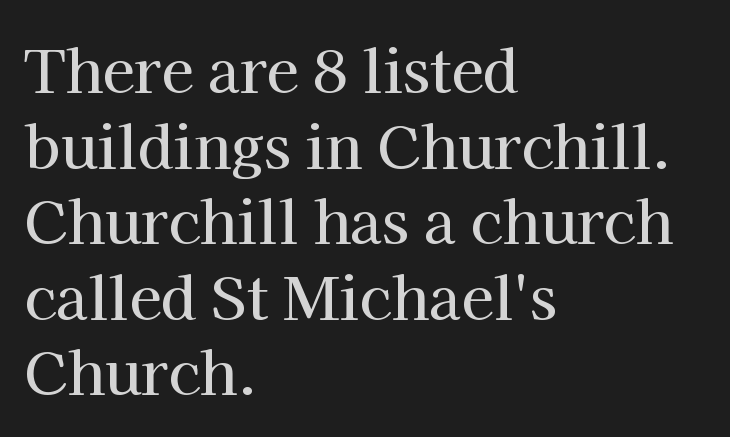
{"serif": "yes", "italic": "no", "width": "normal", "stroke_contrast": "high", "x_height": "medium", "monospaced": "no", "underline": "no", "align": "left", "line_spacing": "normal", "line_spacing_ratio": 1.28, "letter_spacing": "normal", "letter_spacing_em": 0.0, "glyph_px": 59}
